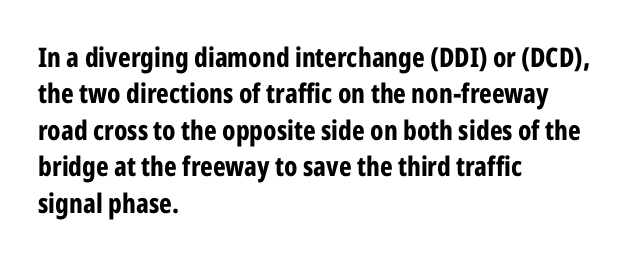
Q: Is the text bold? A: Yes.
Q: Is the text italic (slanted)? A: No, it is upright.
Q: Is the text underlined? A: No.
Q: How is the paragraph aligned? A: Left-aligned.
Q: Is the spacing between letters normal or unusually wide? A: Normal.
Q: Is the spacing between lines tight, normal or loose? A: Normal.
